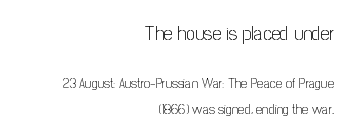
Q: Is the text bold? A: No.
Q: Is the text italic (slanted)? A: No, it is upright.
Q: Is the text underlined? A: No.
Q: How is the paragraph aligned? A: Right-aligned.
Q: Is the spacing between letters normal or unusually wide? A: Normal.
Q: Which block of text is set in a larger size, the first (top) or the second (bottom)? A: The first (top) one.
